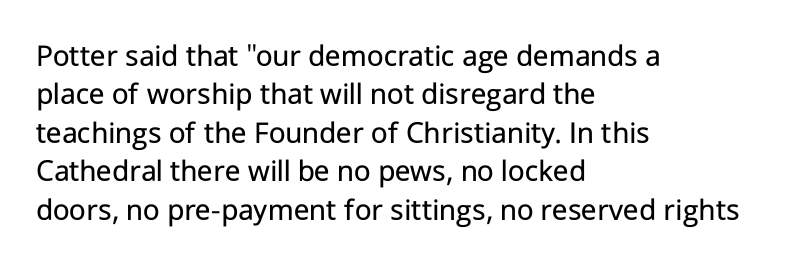
{"serif": "no", "italic": "no", "bold": "no", "weight": "regular", "width": "normal", "stroke_contrast": "low", "x_height": "medium", "monospaced": "no", "underline": "no", "align": "left", "line_spacing_ratio": 1.2, "letter_spacing": "normal", "letter_spacing_em": 0.0, "glyph_px": 32}
